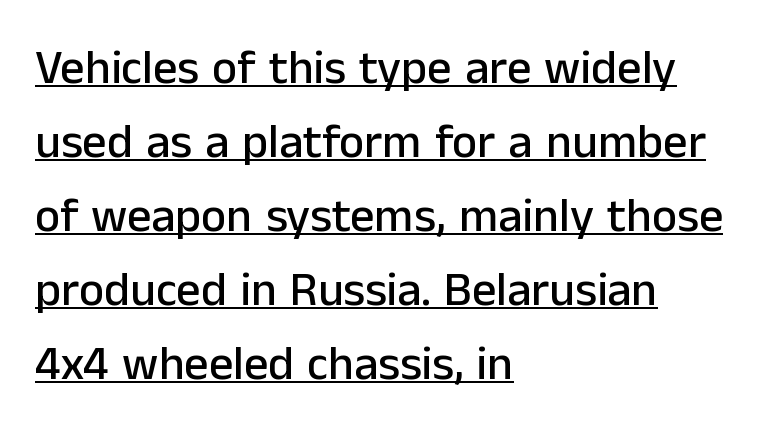
The face used here is rendered with its standard letterfit. This sample uses an upright cut, with every glyph sitting square on the baseline. You could not count columns in this text — the font is proportionally spaced. In CSS terms this would be text-align: left. In terms of letterform style, serifs are entirely absent. Underline: present.
